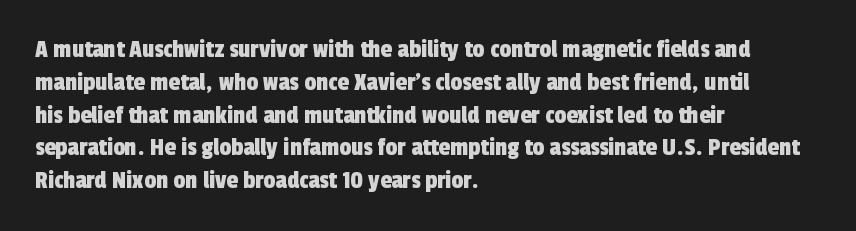
The image shows 26 px text type; set left-aligned, normal line spacing (1.26x), normal letter spacing, not underlined.
